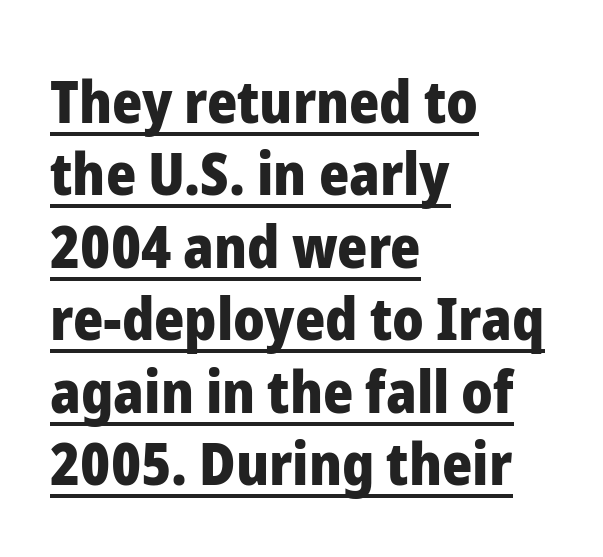
Q: Is the text bold? A: Yes.
Q: Is the text italic (slanted)? A: No, it is upright.
Q: Is the typeface a serif or a sans-serif typeface? A: Sans-serif.
Q: Is the text underlined? A: Yes.
Q: How is the paragraph aligned? A: Left-aligned.
Q: Is the spacing between letters normal or unusually wide? A: Normal.
Q: Is the spacing between lines tight, normal or loose? A: Normal.
Q: Width (condensed, normal, or wide)? A: Normal.
Q: Stroke contrast? A: Low.
Q: x-height? A: Medium.
Q: Monospaced? A: No.
